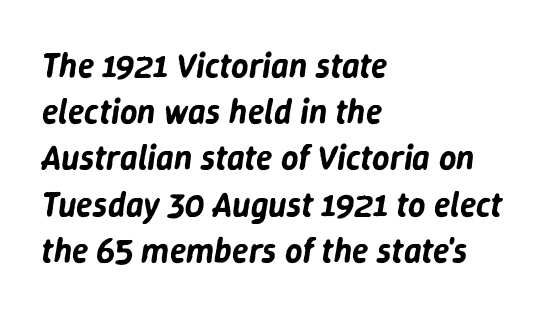
Is the block centered? No — it sits flush against the left margin. Note the varied advance widths — an 'i' is clearly narrower than an 'm'. This sample uses plain, unmodified letter spacing. Descenders hang freely into open space. Notice how the stems are inclined rather than vertical — that's the hallmark of italics.
